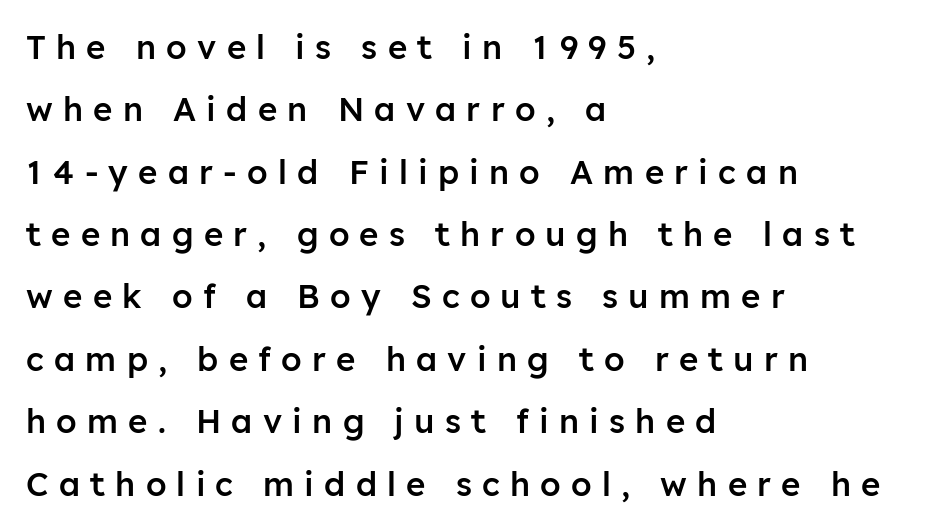
Q: Is the text bold? A: Semi-bold.
Q: Is the text italic (slanted)? A: No, it is upright.
Q: Is the typeface a serif or a sans-serif typeface? A: Sans-serif.
Q: Is the text underlined? A: No.
Q: How is the paragraph aligned? A: Left-aligned.
Q: Is the spacing between letters normal or unusually wide? A: Unusually wide.
Q: Width (condensed, normal, or wide)? A: Normal.
Q: Stroke contrast? A: Low.
Q: x-height? A: Medium.
Q: Monospaced? A: No.
